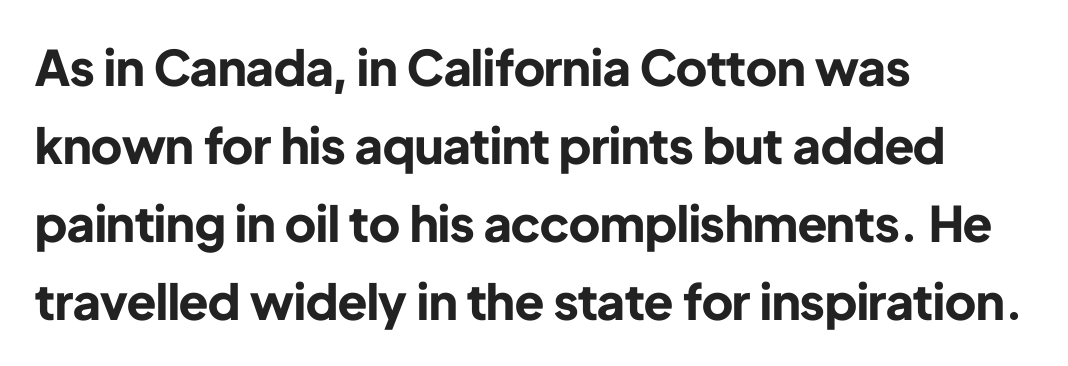
The image shows 49 px bold sans-serif type, upright; set left-aligned, normal line spacing (1.59x), normal letter spacing, not underlined; low stroke contrast and a medium x-height.
